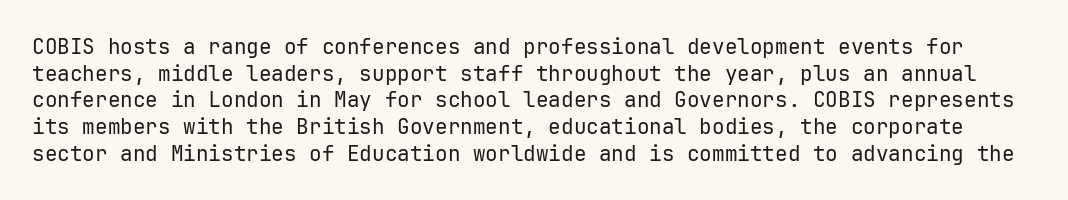
Q: Is the text bold? A: No.
Q: Is the text italic (slanted)? A: No, it is upright.
Q: Is the text underlined? A: No.
Q: Is the spacing between letters normal or unusually wide? A: Normal.
Q: Is the spacing between lines tight, normal or loose? A: Normal.
